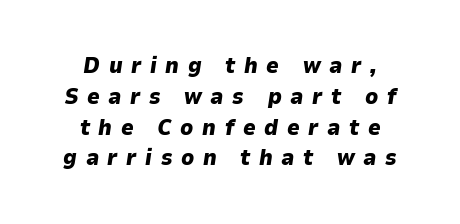
Q: Is the text bold? A: Yes.
Q: Is the text italic (slanted)? A: Yes, it leans right by about 9 degrees.
Q: Is the text underlined? A: No.
Q: How is the paragraph aligned? A: Centered.
Q: Is the spacing between letters normal or unusually wide? A: Unusually wide.
Q: Is the spacing between lines tight, normal or loose? A: Normal.
